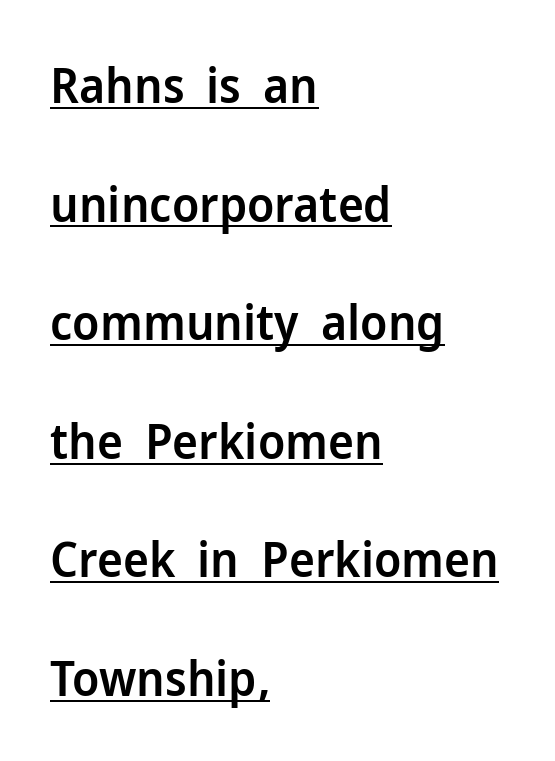
{"serif": "no", "italic": "no", "bold": "semi", "weight": "semibold", "width": "normal", "stroke_contrast": "low", "x_height": "medium", "monospaced": "no", "underline": "yes", "align": "left", "line_spacing": "loose", "line_spacing_ratio": 2.42, "letter_spacing": "normal", "letter_spacing_em": 0.0, "glyph_px": 49}
